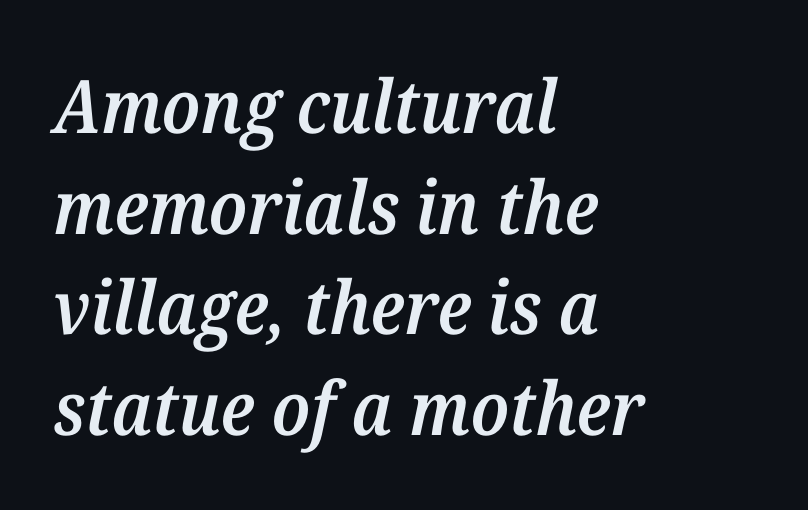
Compared with typical paragraphs, the rows here are spaced about the same. The typesetting leans somewhat heavy: a semibold. Descenders hang freely into open space. Short note: letters normally spaced. The glyphs look as if they've been sheared to an angle. Note the varied advance widths — an 'i' is clearly narrower than an 'm'.
